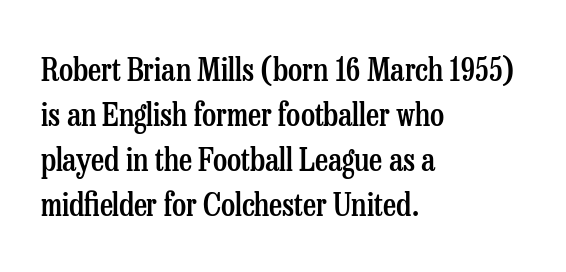
The image shows 32 px semibold, condensed serif type, upright; set left-aligned, normal line spacing (1.41x), normal letter spacing, not underlined; low stroke contrast and a medium x-height.
